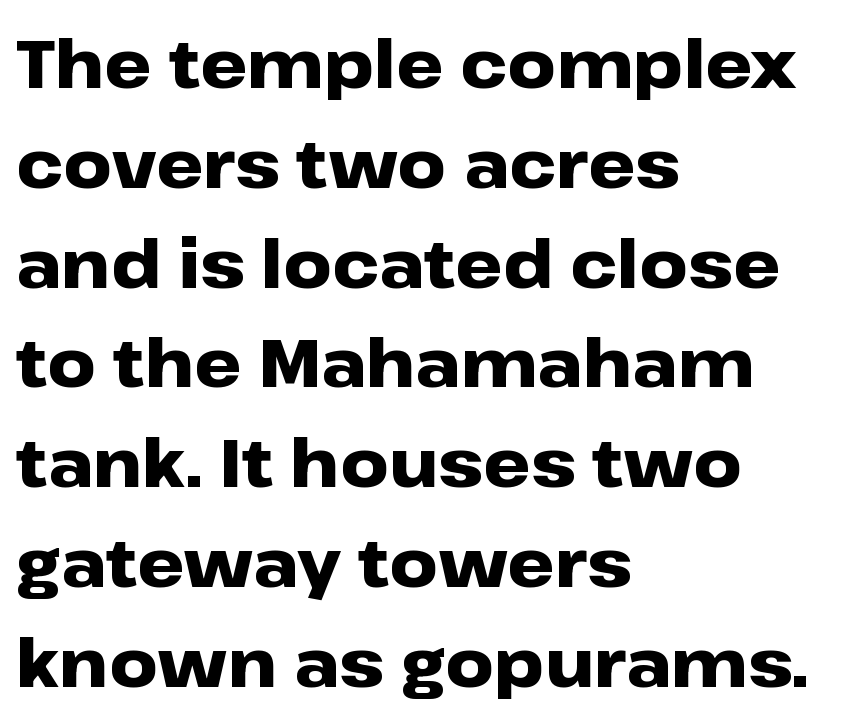
{"serif": "no", "italic": "no", "bold": "yes", "weight": "heavy", "width": "wide", "stroke_contrast": "low", "x_height": "medium", "monospaced": "no", "underline": "no", "align": "left", "line_spacing": "normal", "line_spacing_ratio": 1.49, "letter_spacing": "normal", "letter_spacing_em": 0.0, "glyph_px": 67}
